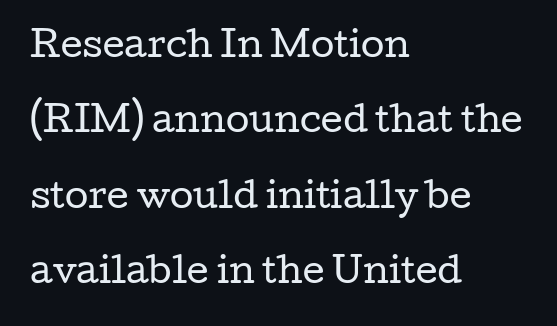
Q: Is the text bold? A: No.
Q: Is the text italic (slanted)? A: No, it is upright.
Q: Is the typeface a serif or a sans-serif typeface? A: Serif.
Q: Is the text underlined? A: No.
Q: How is the paragraph aligned? A: Left-aligned.
Q: Is the spacing between letters normal or unusually wide? A: Normal.
Q: Is the spacing between lines tight, normal or loose? A: Loose.
Q: Width (condensed, normal, or wide)? A: Wide.
Q: Stroke contrast? A: Low.
Q: x-height? A: Medium.
Q: Monospaced? A: No.
